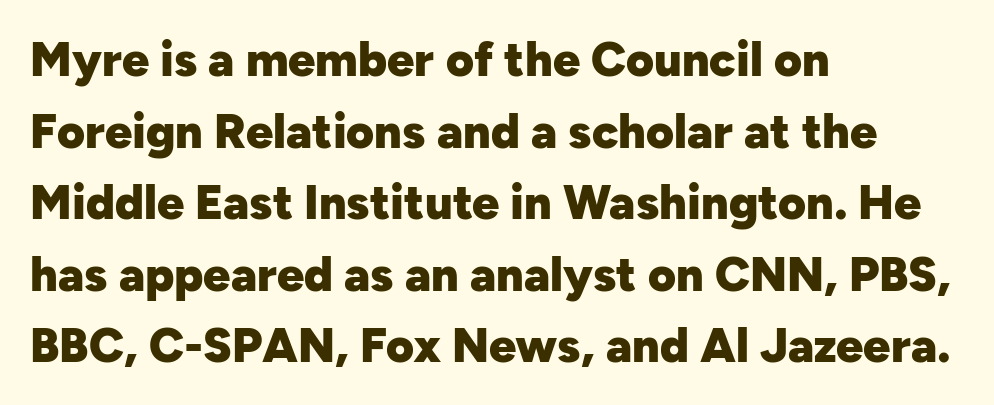
{"serif": "no", "italic": "no", "bold": "yes", "weight": "heavy", "width": "normal", "stroke_contrast": "low", "x_height": "medium", "monospaced": "no", "underline": "no", "align": "left", "line_spacing": "normal", "line_spacing_ratio": 1.49, "letter_spacing": "normal", "letter_spacing_em": 0.0, "glyph_px": 48}
